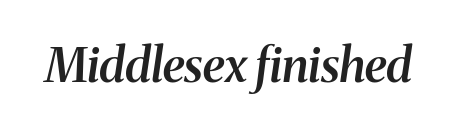
Q: Is the text bold? A: Semi-bold.
Q: Is the text italic (slanted)? A: Yes, it leans right by about 8 degrees.
Q: Is the typeface a serif or a sans-serif typeface? A: Serif.
Q: Is the text underlined? A: No.
Q: Is the spacing between letters normal or unusually wide? A: Normal.
Q: Width (condensed, normal, or wide)? A: Normal.
Q: Stroke contrast? A: Medium.
Q: x-height? A: Medium.
Q: Monospaced? A: No.
